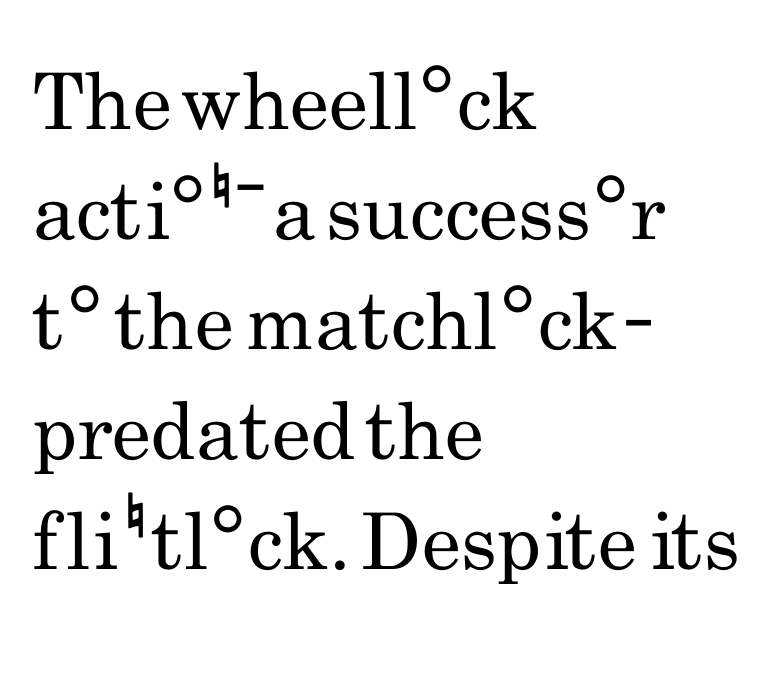
The space beneath each line is pristine and unruled. Leading matches the norm, producing a regular column. Compared with a centered layout, this one pins lines to the left instead. In terms of letterform style, serifs are entirely absent. Unlike italic type, these characters show no tilt at all. A typesetter would call this proportional, since set widths differ per character.
